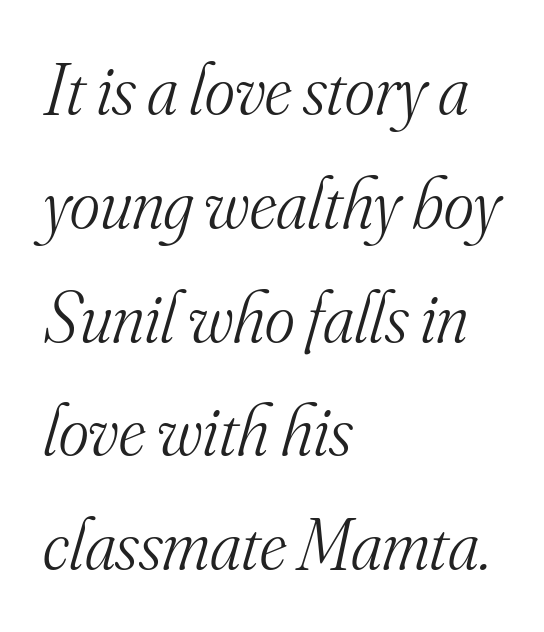
Q: Is the text bold? A: No.
Q: Is the text italic (slanted)? A: Yes, it leans right by about 16 degrees.
Q: Is the typeface a serif or a sans-serif typeface? A: Serif.
Q: Is the text underlined? A: No.
Q: How is the paragraph aligned? A: Left-aligned.
Q: Is the spacing between letters normal or unusually wide? A: Normal.
Q: Is the spacing between lines tight, normal or loose? A: Normal.
Q: Width (condensed, normal, or wide)? A: Normal.
Q: Stroke contrast? A: Medium.
Q: x-height? A: Small.
Q: Monospaced? A: No.
